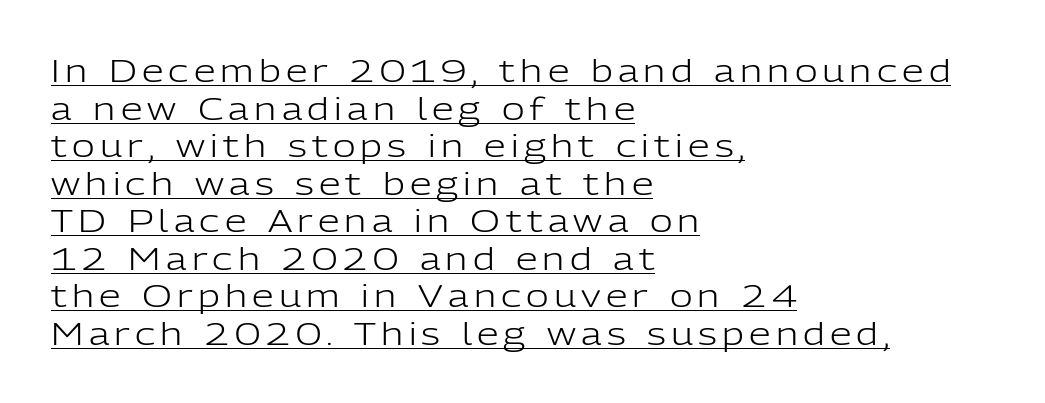
Q: Is the text bold? A: No.
Q: Is the text italic (slanted)? A: No, it is upright.
Q: Is the typeface a serif or a sans-serif typeface? A: Sans-serif.
Q: Is the text underlined? A: Yes.
Q: How is the paragraph aligned? A: Left-aligned.
Q: Width (condensed, normal, or wide)? A: Normal.
Q: Stroke contrast? A: Low.
Q: x-height? A: Medium.
Q: Monospaced? A: No.
